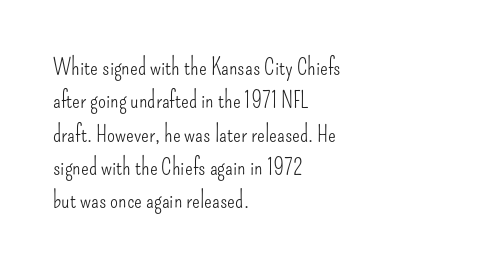
Q: Is the text bold? A: No.
Q: Is the text italic (slanted)? A: No, it is upright.
Q: Is the text underlined? A: No.
Q: How is the paragraph aligned? A: Left-aligned.
Q: Is the spacing between letters normal or unusually wide? A: Normal.
Q: Is the spacing between lines tight, normal or loose? A: Normal.
